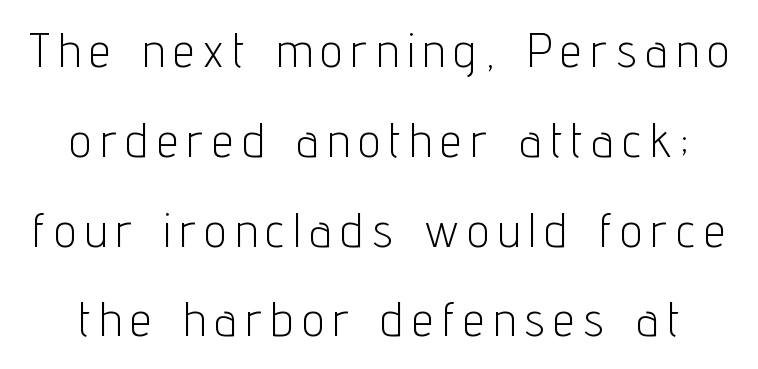
Q: Is the text bold? A: No.
Q: Is the text italic (slanted)? A: No, it is upright.
Q: Is the typeface a serif or a sans-serif typeface? A: Sans-serif.
Q: Is the text underlined? A: No.
Q: Is the spacing between letters normal or unusually wide? A: Unusually wide.
Q: Width (condensed, normal, or wide)? A: Condensed.
Q: Stroke contrast? A: Low.
Q: x-height? A: Medium.
Q: Monospaced? A: No.
